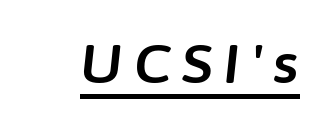
The image shows 55 px text type, italic (leaning right); set unusually wide letter spacing (+0.2 em), underlined; low stroke contrast and a medium x-height.
